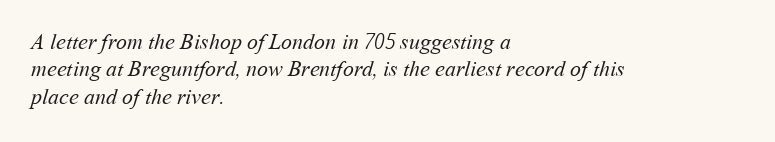
{"bold": "no", "underline": "no", "align": "left", "line_spacing_ratio": 1.24, "letter_spacing": "normal", "letter_spacing_em": 0.0, "glyph_px": 22}
